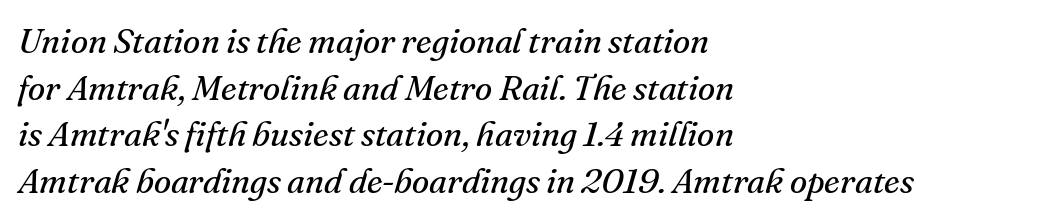
Q: Is the text bold? A: No.
Q: Is the text italic (slanted)? A: Yes, it leans right by about 16 degrees.
Q: Is the typeface a serif or a sans-serif typeface? A: Serif.
Q: Is the text underlined? A: No.
Q: How is the paragraph aligned? A: Left-aligned.
Q: Is the spacing between letters normal or unusually wide? A: Normal.
Q: Is the spacing between lines tight, normal or loose? A: Normal.
Q: Width (condensed, normal, or wide)? A: Normal.
Q: Stroke contrast? A: Medium.
Q: x-height? A: Small.
Q: Monospaced? A: No.
